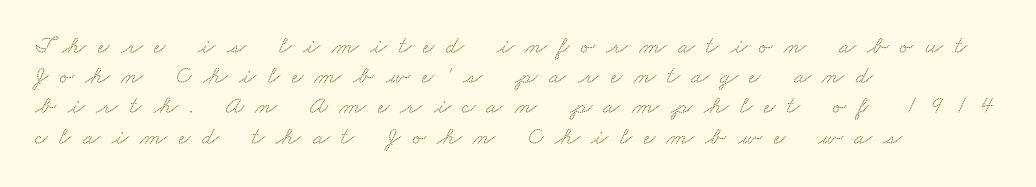
The image shows 25 px text type; set left-aligned, line spacing 1.21x, unusually wide letter spacing (+0.46 em), not underlined.
